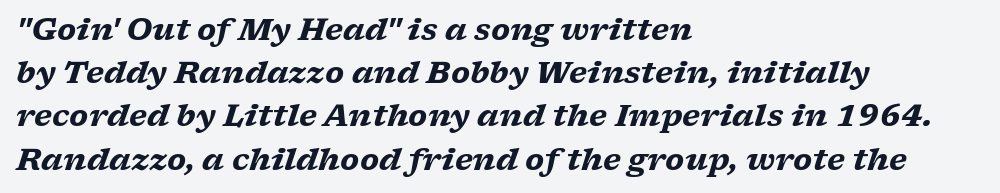
Small tapered or slab feet sit at the stroke ends, so this counts as serif. The rendering uses natural spacing where letterforms have individual widths. Leading: standard. Teacher's note: observe the even left margin — that is flush-left alignment.
